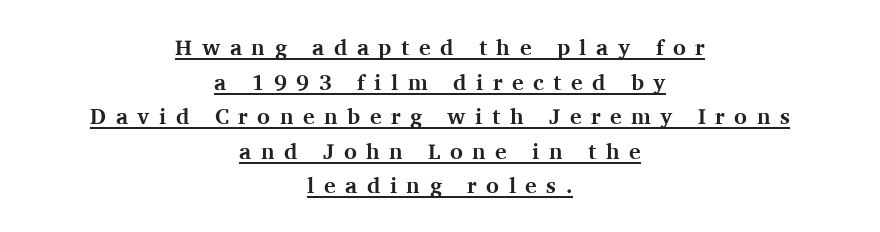
{"italic": "no", "bold": "yes", "underline": "yes", "align": "center", "line_spacing": "normal", "line_spacing_ratio": 1.57, "letter_spacing": "wide", "letter_spacing_em": 0.43, "glyph_px": 22}
